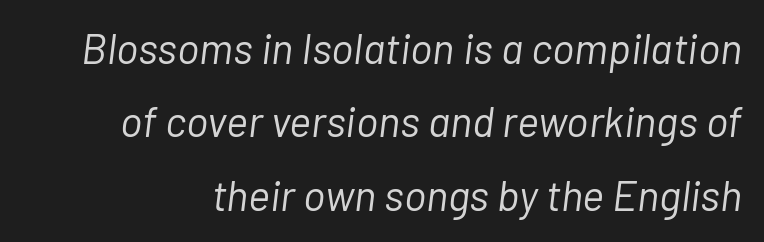
The image shows 42 px light type, italic (leaning right); set line spacing 1.75x, normal letter spacing, not underlined; low stroke contrast and a medium x-height.
